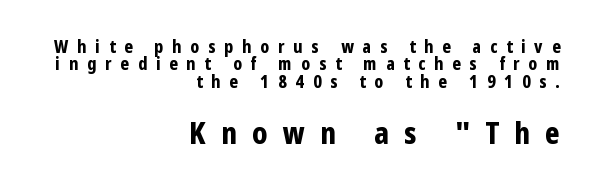
Honestly, there is no underline to notice here at all. Is the letter spacing exaggerated? Yes — the characters are pushed far apart. Plenty of ink on the page — the face is bold. Two sizes are in play, and the larger belongs to the second block. Varying glyph widths throughout — classic text-font behaviour.
